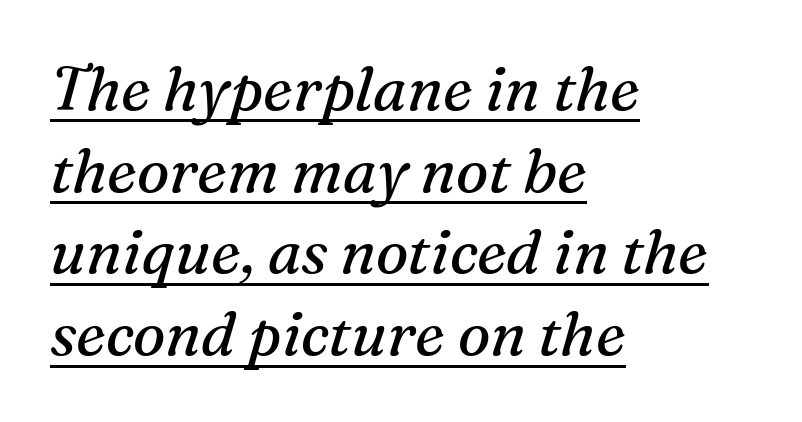
The image shows 61 px regular-weight serif type, italic (leaning right); set left-aligned, normal line spacing (1.34x), normal letter spacing, underlined; medium stroke contrast and a medium x-height.
